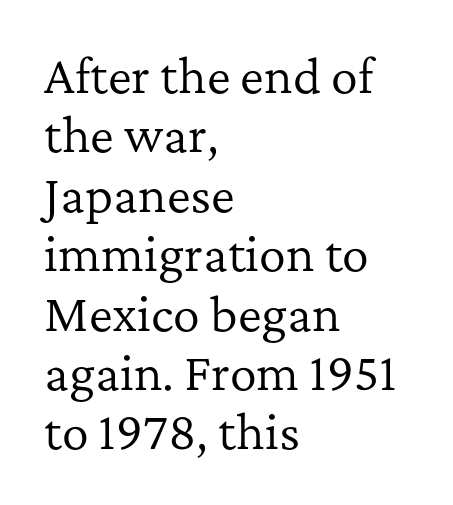
Q: Is the text bold? A: No.
Q: Is the text italic (slanted)? A: No, it is upright.
Q: Is the typeface a serif or a sans-serif typeface? A: Serif.
Q: Is the text underlined? A: No.
Q: How is the paragraph aligned? A: Left-aligned.
Q: Is the spacing between letters normal or unusually wide? A: Normal.
Q: Is the spacing between lines tight, normal or loose? A: Normal.
Q: Width (condensed, normal, or wide)? A: Normal.
Q: Stroke contrast? A: Low.
Q: x-height? A: Medium.
Q: Monospaced? A: No.
